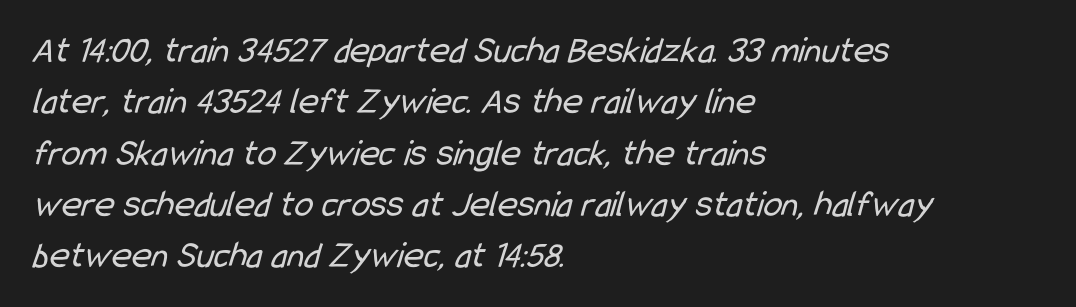
The image shows 38 px regular-weight, condensed sans-serif type; set left-aligned, normal line spacing (1.35x), normal letter spacing, not underlined; low stroke contrast and a medium x-height.
